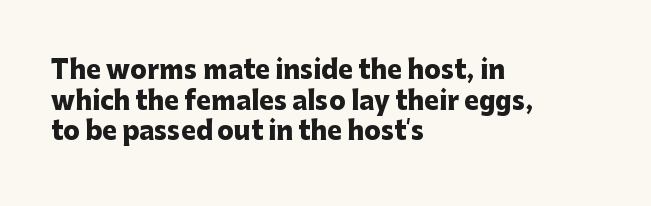
The image shows 25 px bold type, upright; set left-aligned, line spacing 1.23x, normal letter spacing, not underlined.
